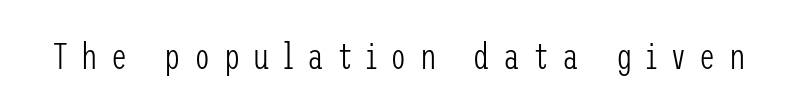
The horizontal fit of the characters is loose and conspicuously gappy. This is not heavy type; no bold has been used. Glance below the letters and you will spot only blank space. The lettering holds an erect, upright posture throughout. Classification — sans serif.
